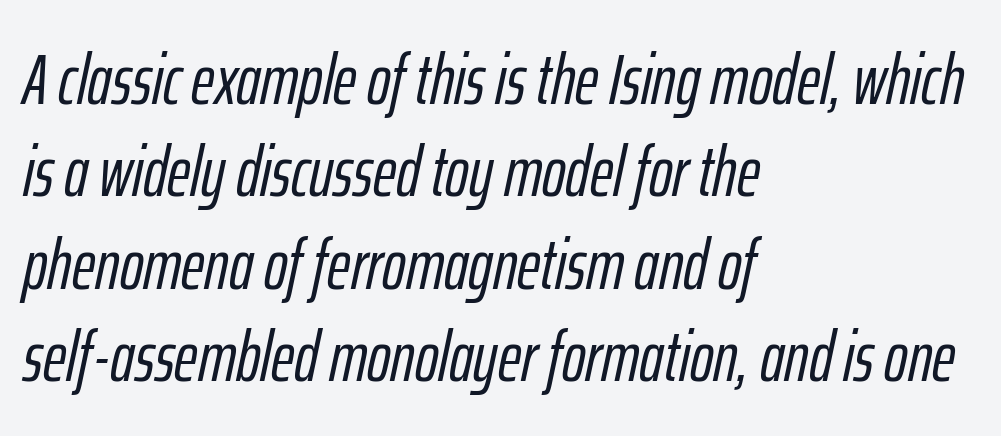
The setting favours the left margin, as ordinary paragraphs usually do. In terms of leading, this rendering sits right in the middle. You could not count columns in this text — the font is proportionally spaced. Just letters on the line, the space beneath them empty. Honestly, the letter spacing is just normal — you wouldn't notice it.
